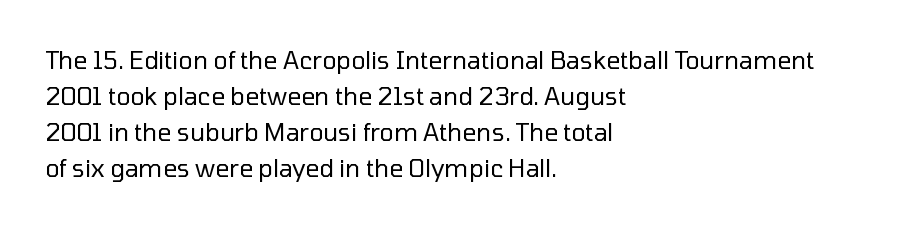
The image shows 24 px text type, upright; set left-aligned, normal line spacing (1.5x), normal letter spacing, not underlined.
